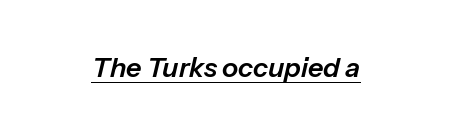
Tracking here is standard; glyphs follow each other at the usual distance. Emphasis-style slanted type is in use. Beneath each row of characters lies a ruled line.
